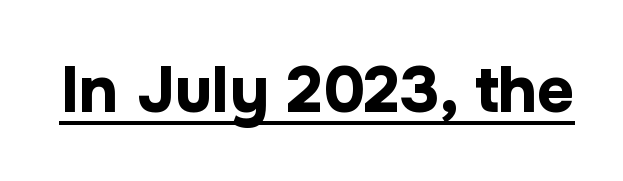
Look at the tracking — it's just the regular setting, nothing added. Underlining? Definitely there. Observe the absence of serifs on each vertical stroke in this sample. Vertical strokes here are truly vertical.
